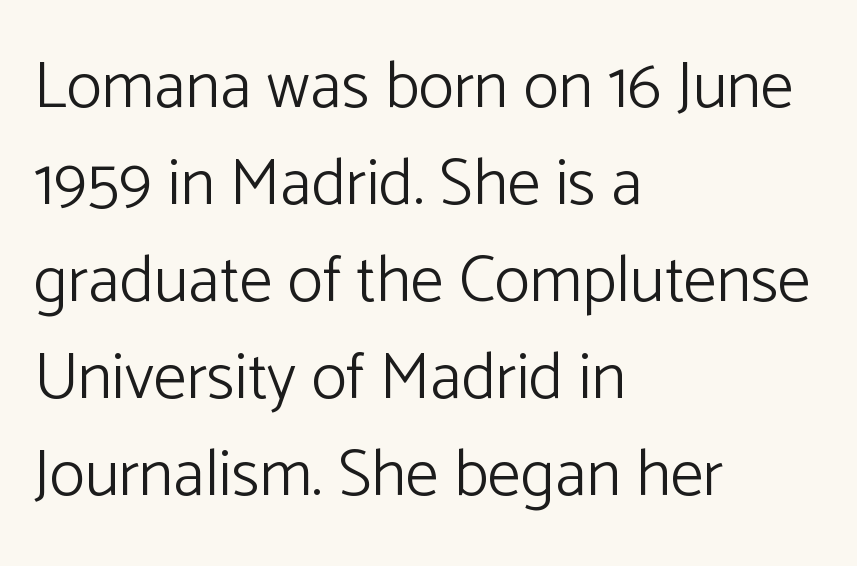
{"serif": "no", "italic": "no", "bold": "no", "weight": "light", "width": "normal", "stroke_contrast": "low", "x_height": "medium", "monospaced": "no", "underline": "no", "align": "left", "line_spacing": "normal", "line_spacing_ratio": 1.47, "letter_spacing": "normal", "letter_spacing_em": 0.0, "glyph_px": 66}
